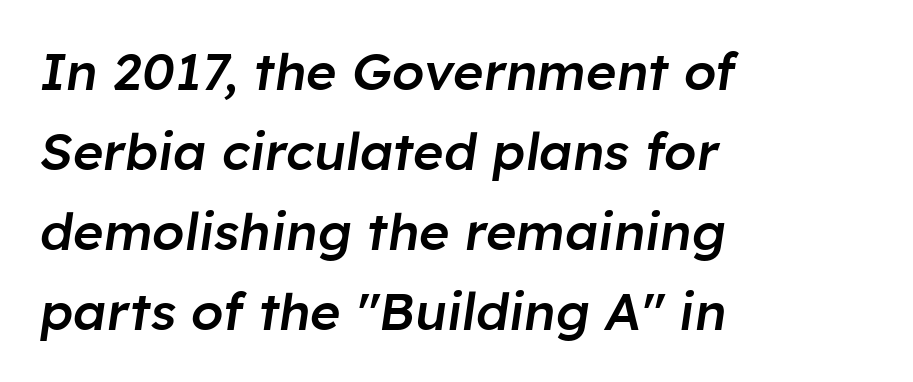
{"italic": "yes", "lean": "right", "slant_degrees": 8, "bold": "semi", "weight": "semibold", "width": "normal", "stroke_contrast": "low", "x_height": "medium", "monospaced": "no", "underline": "no", "align": "left", "line_spacing": "normal", "line_spacing_ratio": 1.54, "letter_spacing": "normal", "letter_spacing_em": 0.0, "glyph_px": 52}
